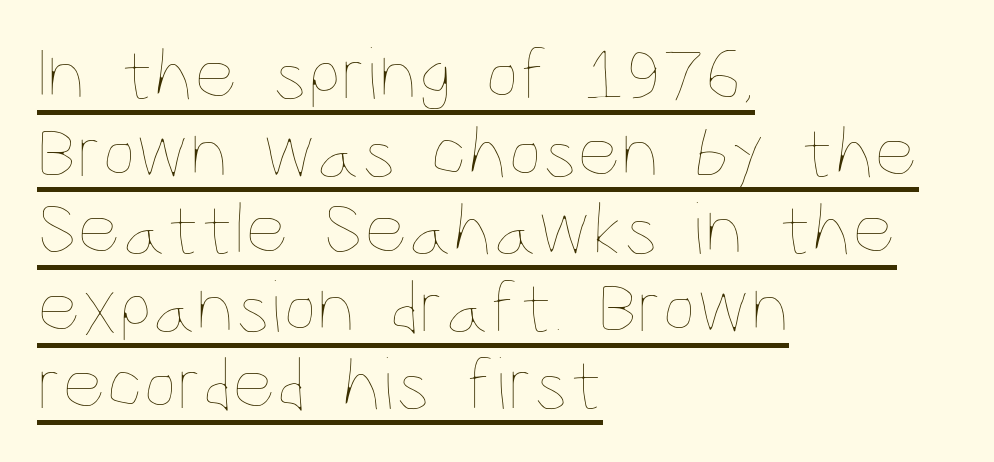
These characters rest on top of a visible drawn line. Regarding leading, the lines here are crowded together. This sample uses plain, unmodified letter spacing. Designer's note — italics off, roman on.
